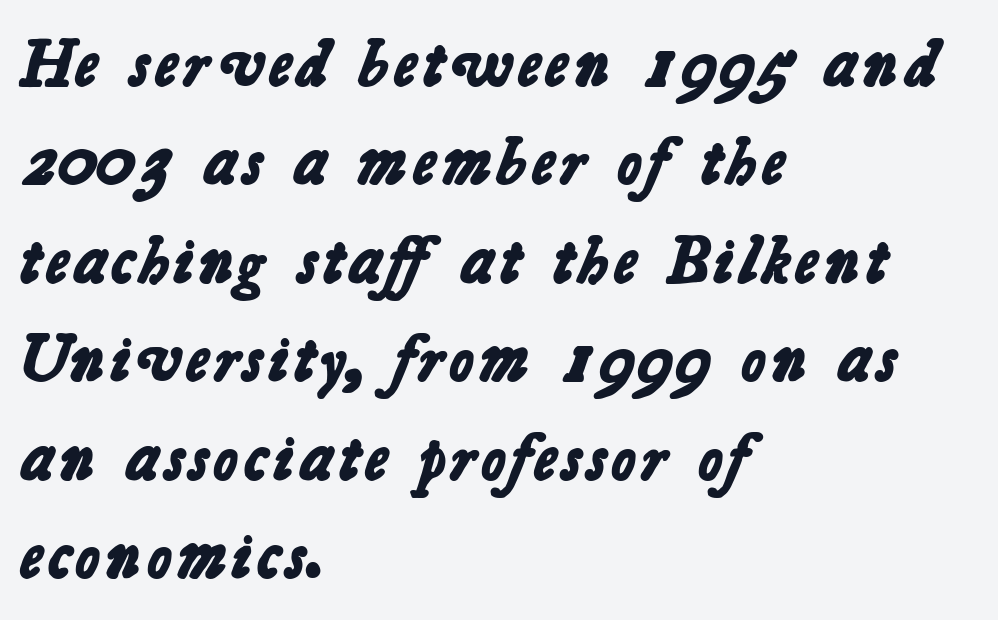
The image shows 67 px bold sans-serif type; set left-aligned, normal line spacing (1.47x), normal letter spacing, not underlined; low stroke contrast and a medium x-height.
